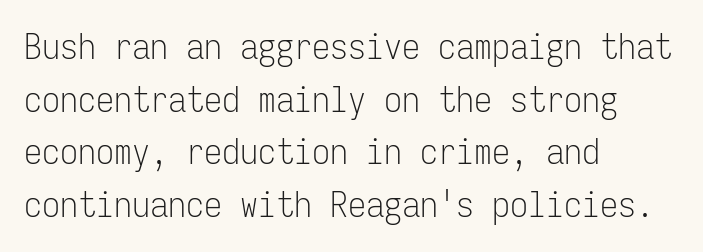
{"serif": "no", "italic": "no", "bold": "no", "weight": "light", "width": "condensed", "stroke_contrast": "low", "x_height": "medium", "monospaced": "yes", "underline": "no", "align": "left", "line_spacing": "normal", "line_spacing_ratio": 1.46, "letter_spacing": "normal", "letter_spacing_em": 0.0, "glyph_px": 36}
